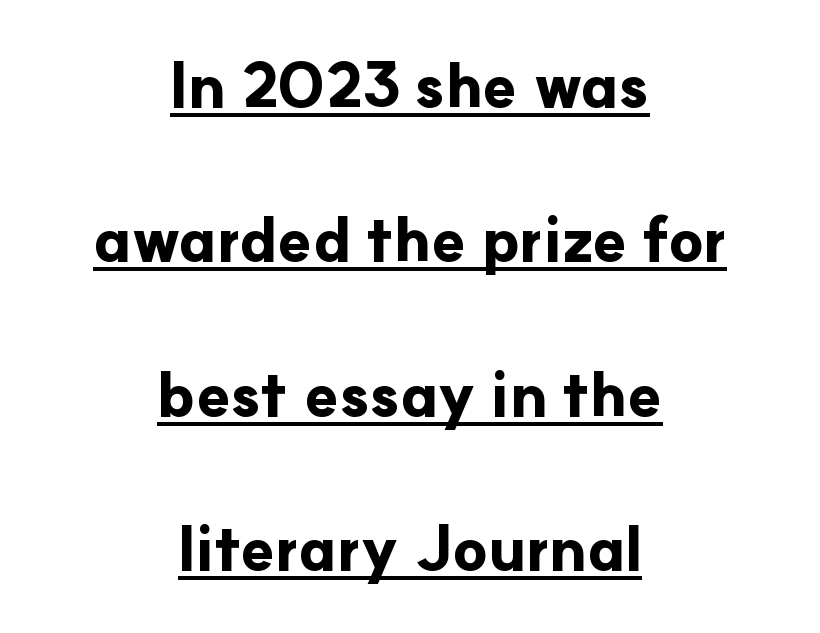
Bold? Absolutely — the strokes are thick and heavy. These characters rest on top of a visible drawn line. Proportional: the letters do not fall into vertical columns. Rendered with straight, roman letterforms.
